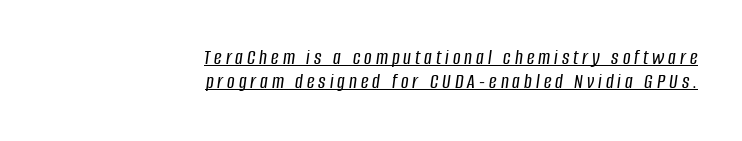
The line-height multiplier appears low, near solid setting. These lines stack with their right ends in a neat column. Every character sits at an angle, as italics do. These characters rest on top of a visible drawn line.
